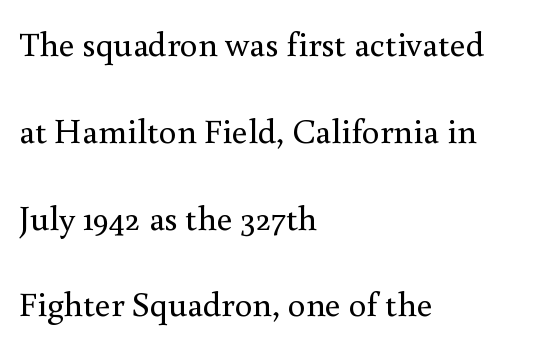
The image shows 35 px regular-weight serif type, upright; set left-aligned, loose line spacing (2.48x), normal letter spacing, not underlined; medium stroke contrast and a small x-height.
